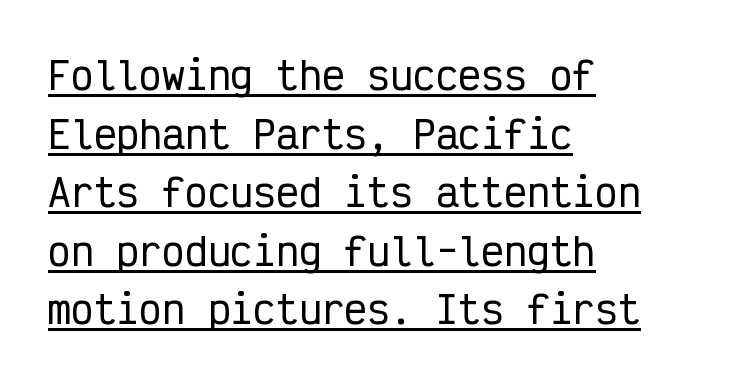
The image shows 38 px condensed sans-serif type, upright, monospaced; set left-aligned, normal line spacing (1.54x), normal letter spacing, underlined; low stroke contrast and a medium x-height.
